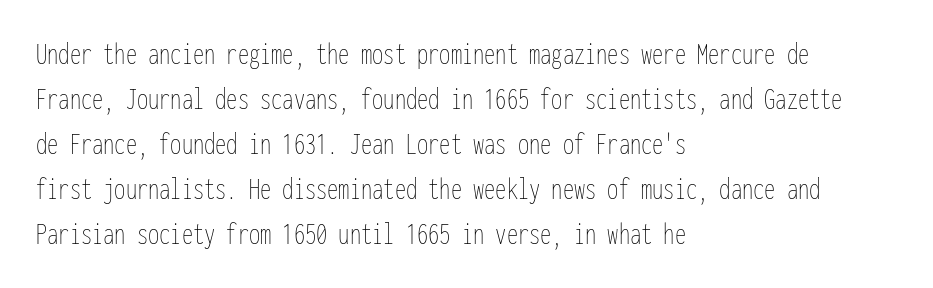
{"italic": "no", "bold": "no", "weight": "thin", "width": "condensed", "stroke_contrast": "low", "x_height": "medium", "monospaced": "yes", "underline": "no", "align": "left", "line_spacing": "normal", "line_spacing_ratio": 1.41, "letter_spacing": "normal", "letter_spacing_em": 0.0, "glyph_px": 32}
